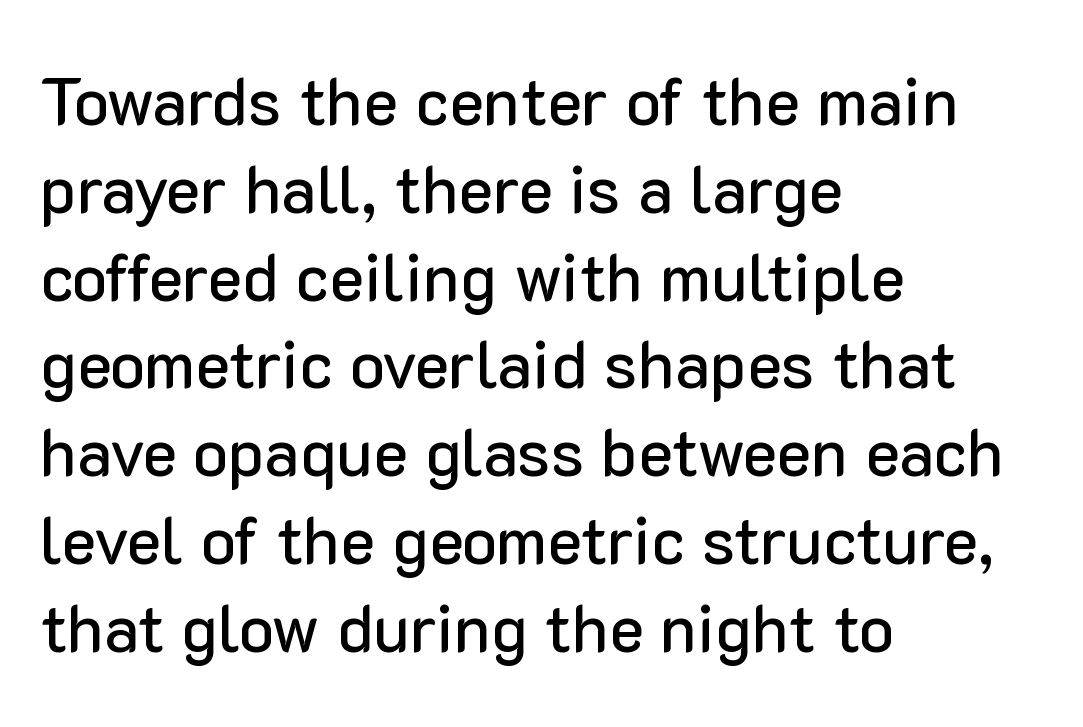
Line spacing here is normal. Looks like regular typesetting: each glyph gets only the width it needs. The lines are quadded left. Descender tails drop into unmarked territory. Upright lettering throughout. Nothing unusual about the tracking: characters are spaced as the font intends.
